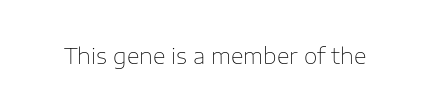
Q: Is the text bold? A: No.
Q: Is the text italic (slanted)? A: No, it is upright.
Q: Is the text underlined? A: No.
Q: Is the spacing between letters normal or unusually wide? A: Normal.
